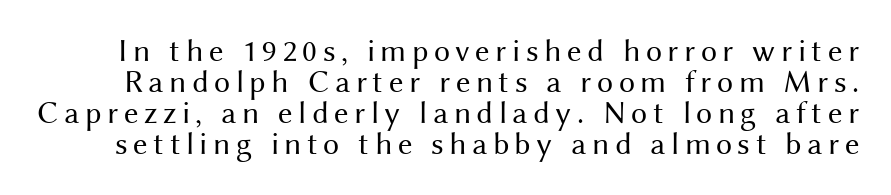
Proportional: the letters do not fall into vertical columns. Heaviness? Minimal to ordinary, like unemphasized prose. Interline gaps are noticeably narrow in this sample. The letters stand straight up with perfectly vertical stems. The specimen omits any rule beneath the text block's lines.
